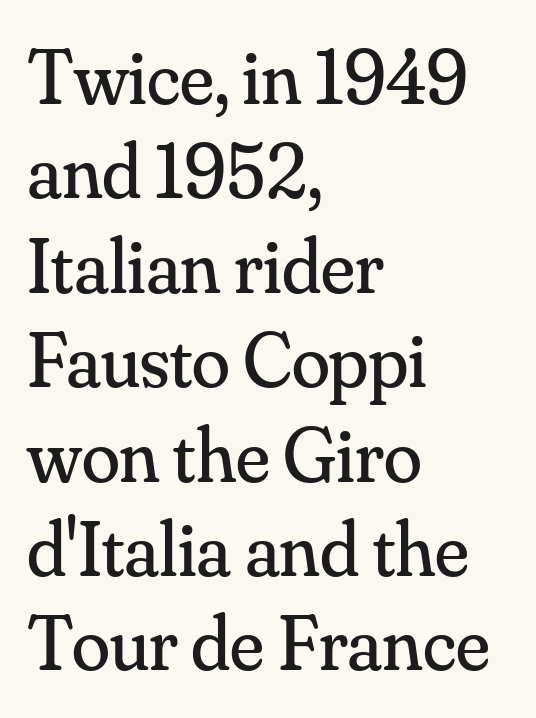
{"serif": "yes", "italic": "no", "bold": "no", "weight": "regular", "width": "normal", "stroke_contrast": "medium", "x_height": "small", "monospaced": "no", "underline": "no", "align": "left", "line_spacing_ratio": 1.21, "letter_spacing": "normal", "letter_spacing_em": 0.0, "glyph_px": 78}
